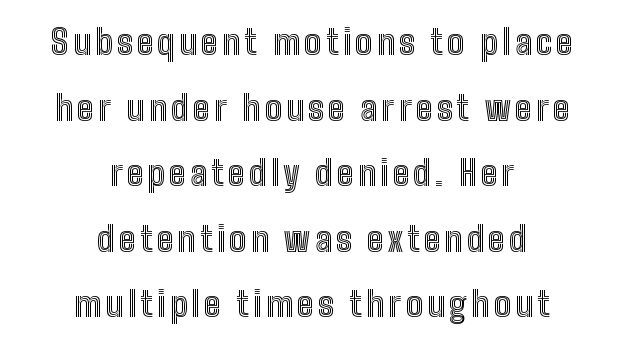
{"italic": "no", "width": "condensed", "x_height": "medium", "monospaced": "no", "underline": "no", "align": "center", "line_spacing": "loose", "line_spacing_ratio": 1.93, "glyph_px": 34}
